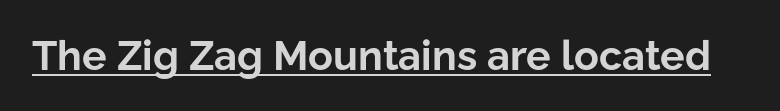
Q: Is the text bold? A: Yes.
Q: Is the text italic (slanted)? A: No, it is upright.
Q: Is the typeface a serif or a sans-serif typeface? A: Sans-serif.
Q: Is the text underlined? A: Yes.
Q: Is the spacing between letters normal or unusually wide? A: Normal.
Q: Width (condensed, normal, or wide)? A: Normal.
Q: Stroke contrast? A: Low.
Q: x-height? A: Medium.
Q: Monospaced? A: No.
